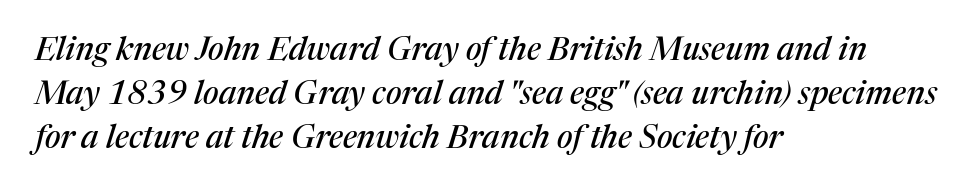
The image shows 32 px serif type, italic (leaning right); set left-aligned, normal line spacing (1.37x), normal letter spacing, not underlined; medium stroke contrast and a medium x-height.
